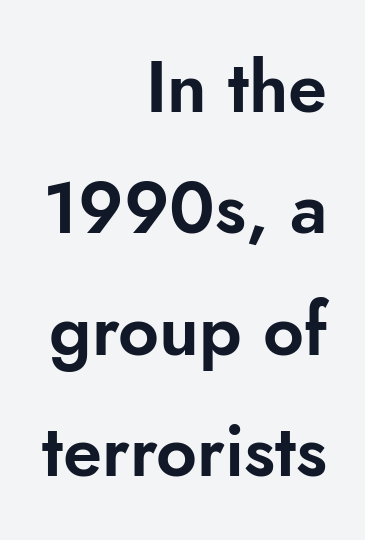
The paragraph shown leans on its right margin. A typesetter would label this face a sans. Descenders hang freely into open space. A typesetter would call this proportional, since set widths differ per character. Every stem runs plumb, perpendicular to the baseline.
